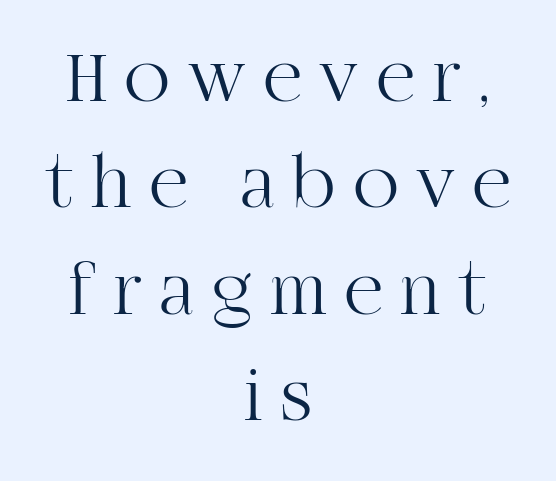
The image shows 76 px light serif type, upright; set centered, normal line spacing (1.4x), unusually wide letter spacing (+0.23 em), not underlined; high stroke contrast and a large x-height.
